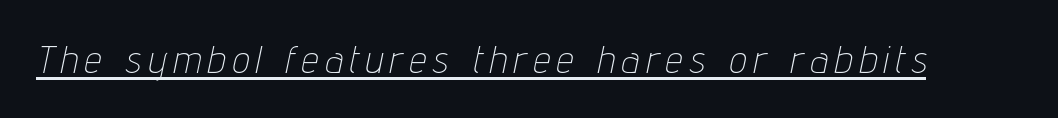
The typesetting does not lean heavy: it is not bold. These lines are rendered in a variable-pitch font. The glyphs look as if they've been sheared to an angle. Is there an underline? Yes — a line sits under the letters.
